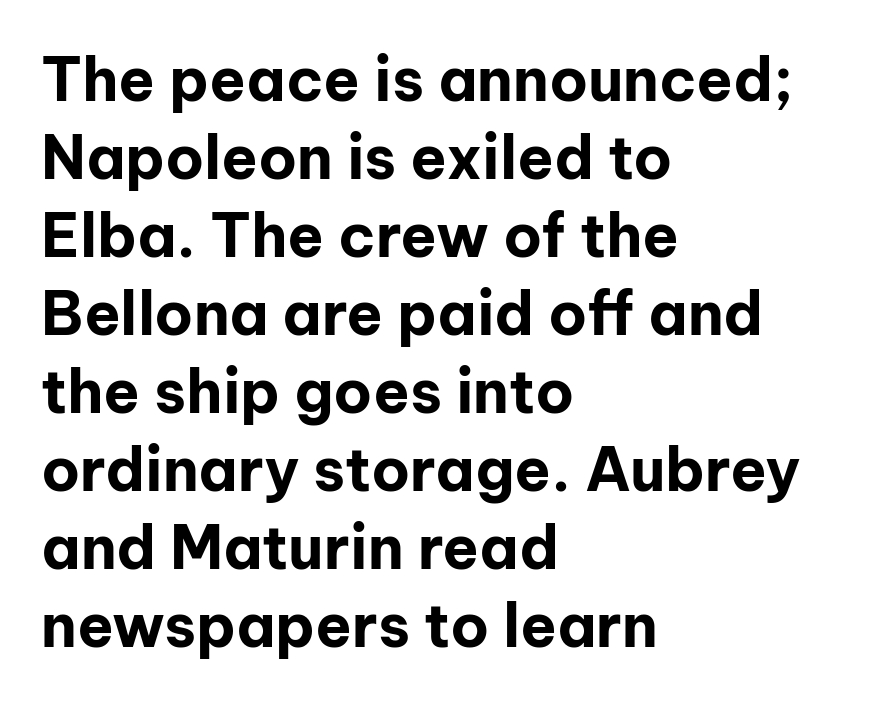
Q: Is the text bold? A: Yes.
Q: Is the text italic (slanted)? A: No, it is upright.
Q: Is the typeface a serif or a sans-serif typeface? A: Sans-serif.
Q: Is the text underlined? A: No.
Q: How is the paragraph aligned? A: Left-aligned.
Q: Is the spacing between letters normal or unusually wide? A: Normal.
Q: Is the spacing between lines tight, normal or loose? A: Normal.
Q: Width (condensed, normal, or wide)? A: Normal.
Q: Stroke contrast? A: Low.
Q: x-height? A: Medium.
Q: Monospaced? A: No.
